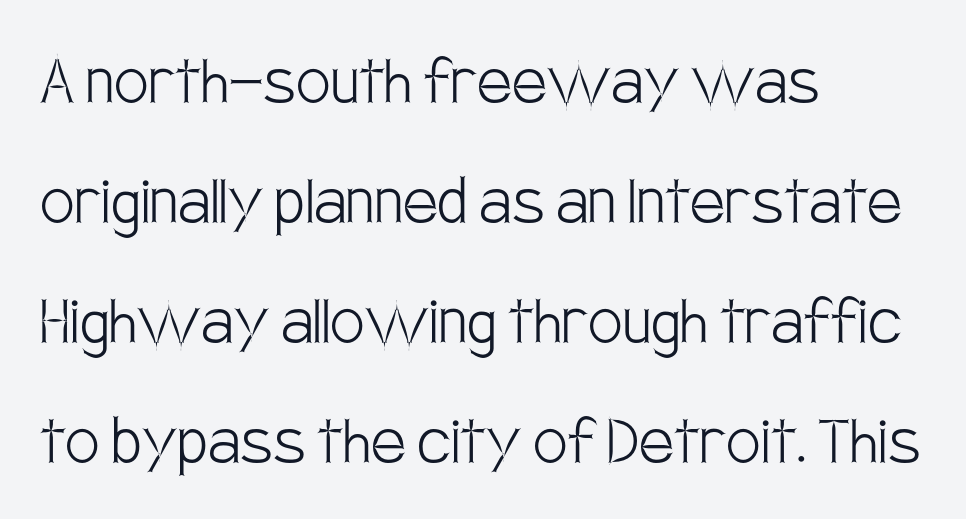
{"serif": "no", "italic": "no", "bold": "no", "weight": "light", "width": "condensed", "stroke_contrast": "low", "x_height": "large", "monospaced": "no", "underline": "no", "align": "left", "line_spacing": "normal", "line_spacing_ratio": 1.56, "letter_spacing": "normal", "letter_spacing_em": 0.0, "glyph_px": 77}
